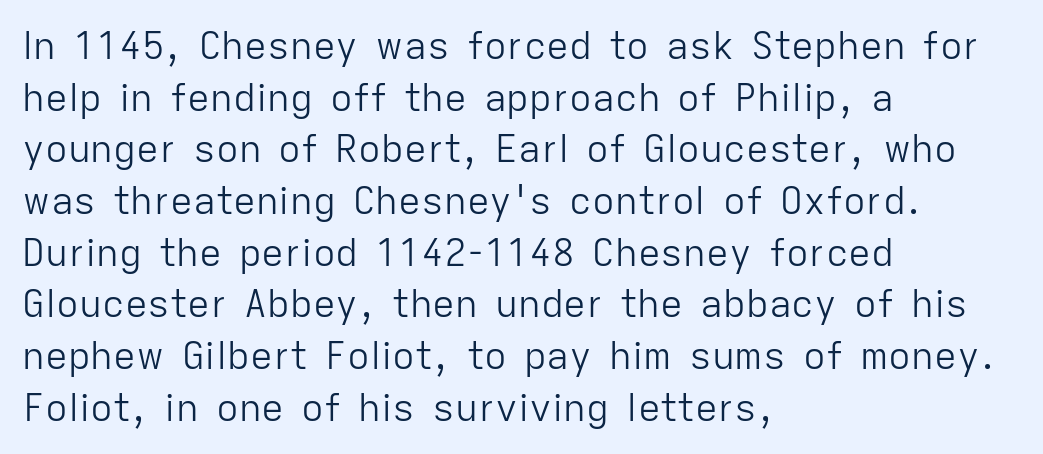
Ascenders rise straight up at ninety degrees. Plain, unruled lines of type. Nothing unusual about the tracking: characters are spaced as the font intends. The font is comparable to plain body text, perhaps lighter.
